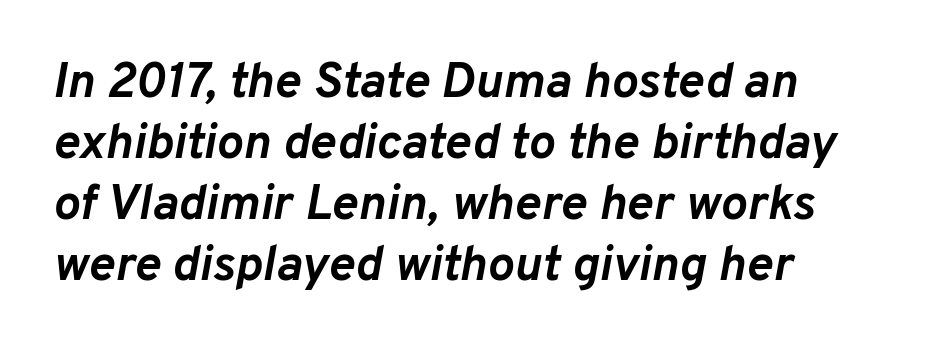
Standard letterfit; no display-style spreading of the glyphs. Weight check: bold — yes, fully. The zone under the glyphs is completely vacant. All the whitespace from short lines collects on the right. The axis of the letterforms is tilted away from vertical.
